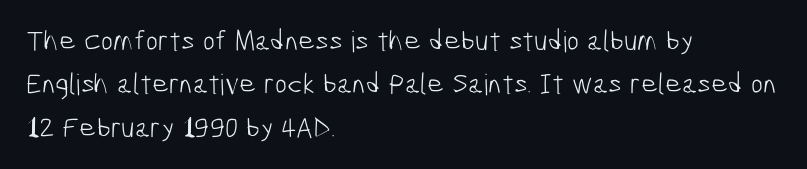
The image shows 29 px light, condensed sans-serif type; set left-aligned, normal line spacing (1.5x), normal letter spacing, not underlined; low stroke contrast and a medium x-height.
